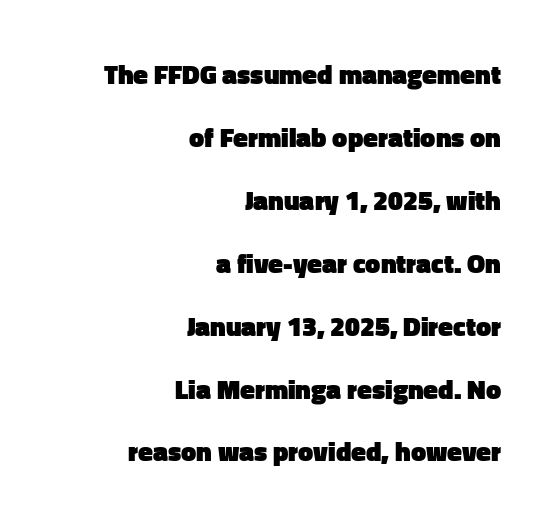
{"italic": "no", "bold": "yes", "underline": "no", "align": "right", "line_spacing": "loose", "line_spacing_ratio": 2.33, "letter_spacing": "normal", "letter_spacing_em": 0.0, "glyph_px": 27}
